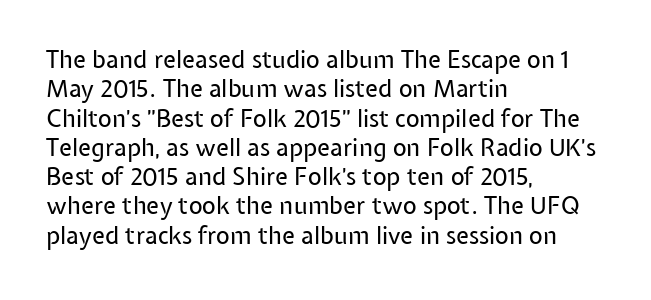
Notice how the stems are strictly vertical — no italics here. Standard letterfit; no display-style spreading of the glyphs. The space beneath each line is pristine and unruled. Counters stay open thanks to moderate or lighter strokes. A classic flush-left, rag-right setting is used for this passage.
